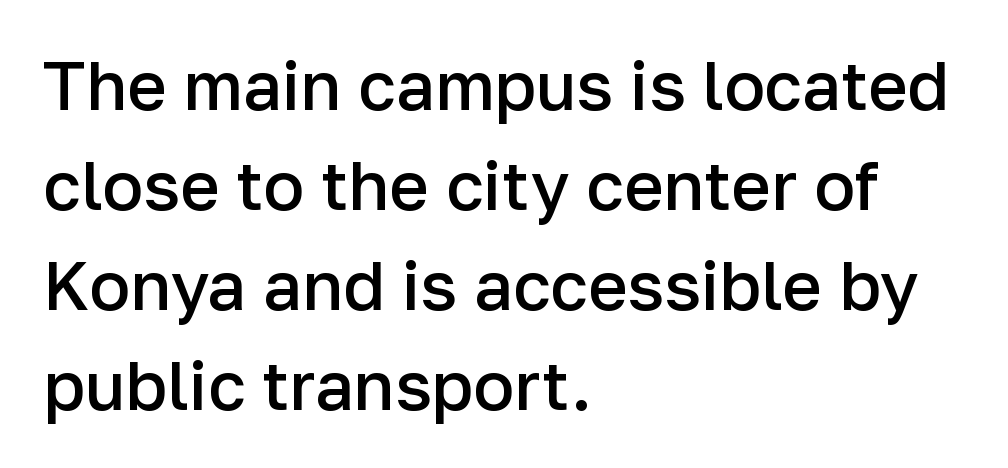
Q: Is the text bold? A: Semi-bold.
Q: Is the text italic (slanted)? A: No, it is upright.
Q: Is the typeface a serif or a sans-serif typeface? A: Sans-serif.
Q: Is the text underlined? A: No.
Q: How is the paragraph aligned? A: Left-aligned.
Q: Is the spacing between letters normal or unusually wide? A: Normal.
Q: Is the spacing between lines tight, normal or loose? A: Normal.
Q: Width (condensed, normal, or wide)? A: Normal.
Q: Stroke contrast? A: Low.
Q: x-height? A: Medium.
Q: Monospaced? A: No.
